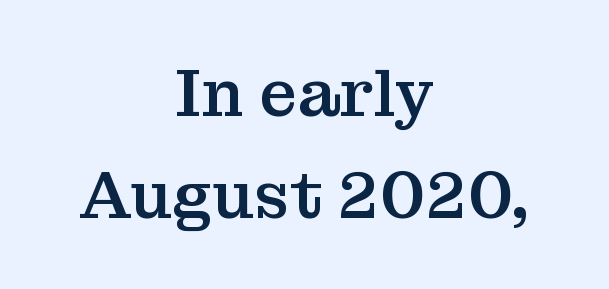
The image shows 66 px serif type, upright; set centered, normal line spacing (1.54x), normal letter spacing, not underlined; medium stroke contrast and a medium x-height.
